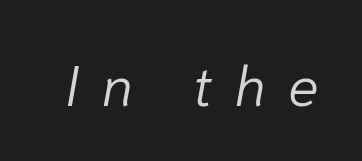
A typesetter would call this proportional, since set widths differ per character. No word sits above an underline. Counters stay open thanks to moderate or lighter strokes. The letterforms stand isolated, each surrounded by extra space. The whole block is typeset with a tilt.
